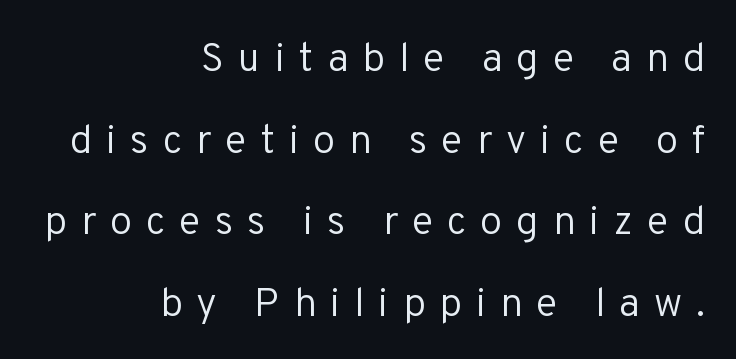
Honestly, the rows look like they've been pulled way apart. To sum up the face: it is a sans, with no serifs. The area under the type is left untouched. On a weight scale, this lands at 450 or below.
